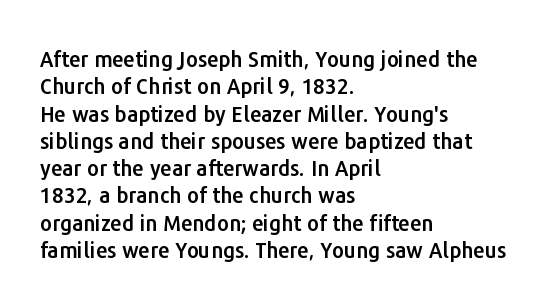
{"italic": "no", "underline": "no", "align": "left", "line_spacing": "normal", "line_spacing_ratio": 1.3, "letter_spacing": "normal", "letter_spacing_em": 0.0, "glyph_px": 21}
